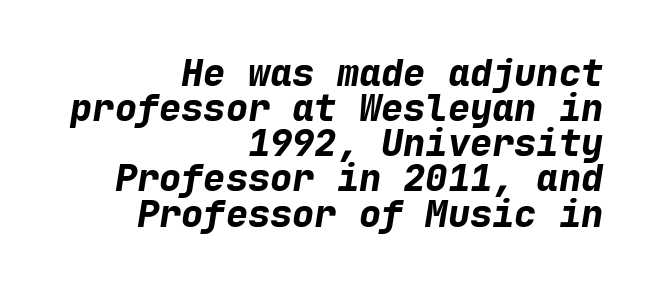
Regarding leading, the lines here are crowded together. These lines stack with their right ends in a neat column. The sample has been set heavy, in full bold. Looks like terminal output: every glyph gets an equal slot. The glyphs look as if they've been sheared to an angle. Inter-character spacing is left at the font's built-in metrics.
